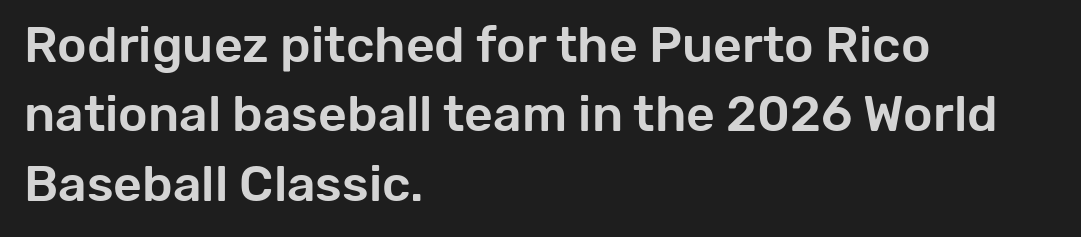
Each letter's strokes conclude bluntly, with no projecting serifs. Has an underline been added? It has not. Note the varied advance widths — an 'i' is clearly narrower than an 'm'. The designer left line spacing at the default. Which margin do the lines hug? The left one — the right edge is uneven. Notice how the stems are strictly vertical — no italics here.
